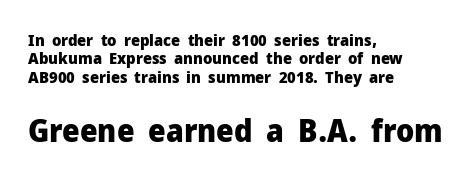
The letters are bold, with thick, heavy strokes. Varying glyph widths throughout — classic text-font behaviour. Horizontally, the lines are justified to the leading edge only. The letters carry no serifs — their stems end cleanly without finishing strokes. Has an underline been added? It has not. Ascenders rise straight up at ninety degrees.
